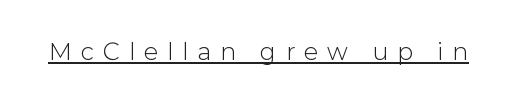
The image shows 24 px text type, upright; set unusually wide letter spacing (+0.37 em), underlined.
